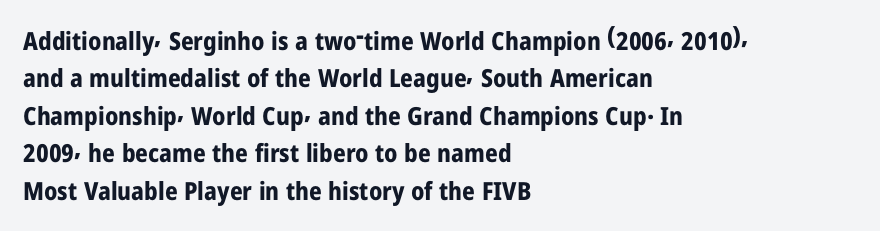
The image shows 25 px bold type, upright; set left-aligned, normal line spacing (1.5x), normal letter spacing, not underlined.
